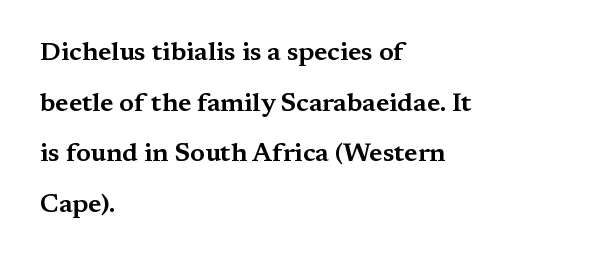
{"italic": "no", "underline": "no", "align": "left", "line_spacing": "loose", "line_spacing_ratio": 1.95, "letter_spacing": "normal", "letter_spacing_em": 0.0, "glyph_px": 26}
